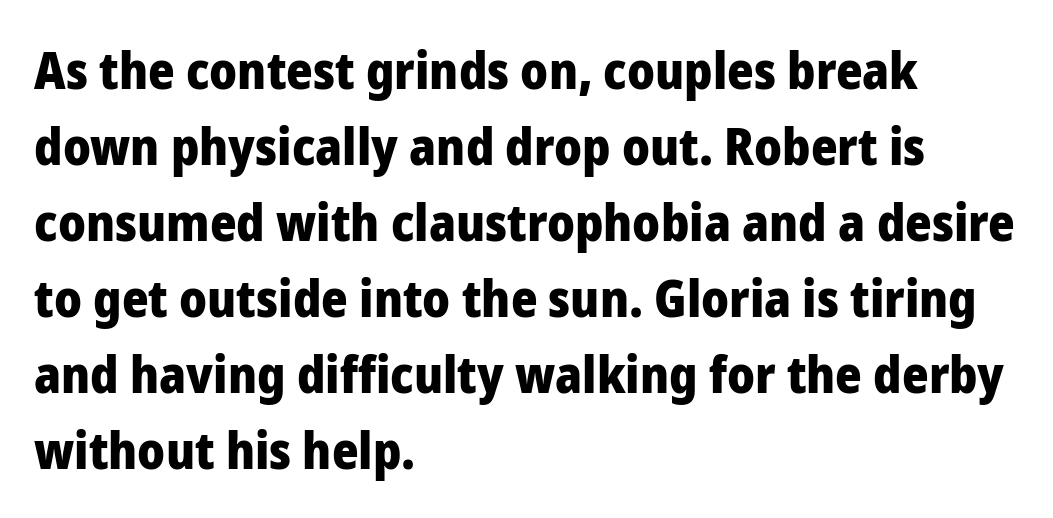
Q: Is the text bold? A: Yes.
Q: Is the text italic (slanted)? A: No, it is upright.
Q: Is the typeface a serif or a sans-serif typeface? A: Sans-serif.
Q: Is the text underlined? A: No.
Q: How is the paragraph aligned? A: Left-aligned.
Q: Is the spacing between letters normal or unusually wide? A: Normal.
Q: Is the spacing between lines tight, normal or loose? A: Normal.
Q: Width (condensed, normal, or wide)? A: Normal.
Q: Stroke contrast? A: Low.
Q: x-height? A: Medium.
Q: Monospaced? A: No.
